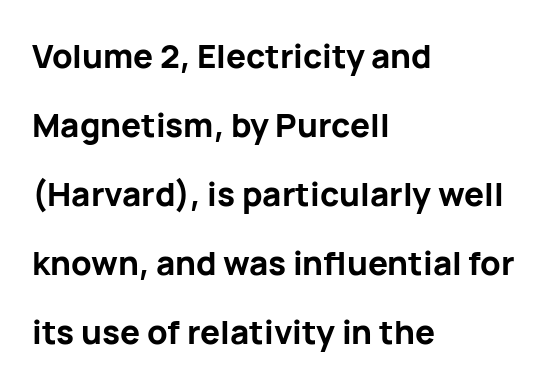
Glance below the letters and you will spot only blank space. Letter spacing: default. This is the regular roman posture of the typeface. Set as a true bold cut, around the 700 mark. You could not count columns in this text — the font is proportionally spaced. Line starts are locked; line ends wander.
